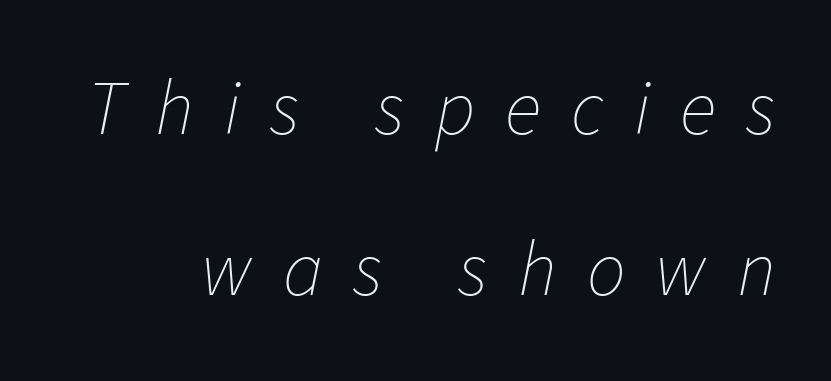
{"italic": "yes", "lean": "right", "slant_degrees": 11, "bold": "no", "weight": "thin", "width": "normal", "stroke_contrast": "low", "x_height": "medium", "monospaced": "no", "underline": "no", "line_spacing": "loose", "line_spacing_ratio": 2.09, "letter_spacing": "wide", "letter_spacing_em": 0.39, "glyph_px": 77}
